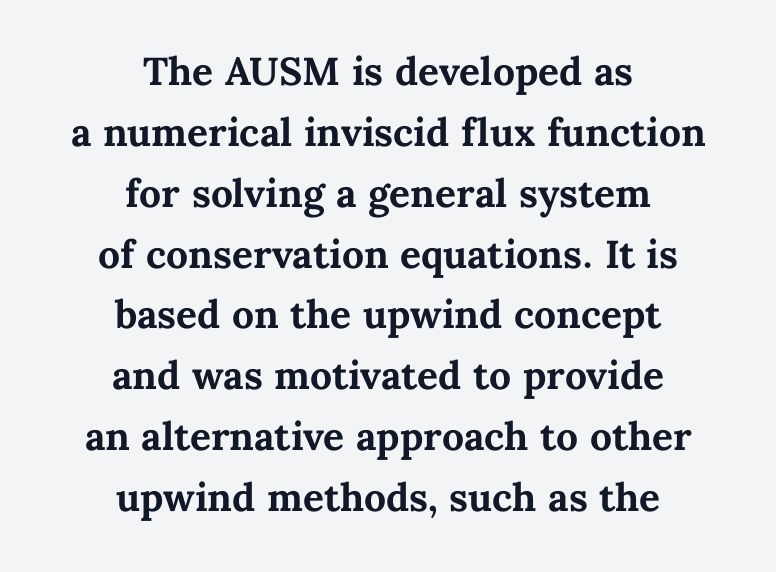
{"italic": "no", "bold": "yes", "weight": "semibold", "width": "normal", "stroke_contrast": "medium", "x_height": "medium", "monospaced": "no", "underline": "no", "align": "center", "line_spacing_ratio": 1.17, "letter_spacing": "normal", "letter_spacing_em": 0.0, "glyph_px": 52}
